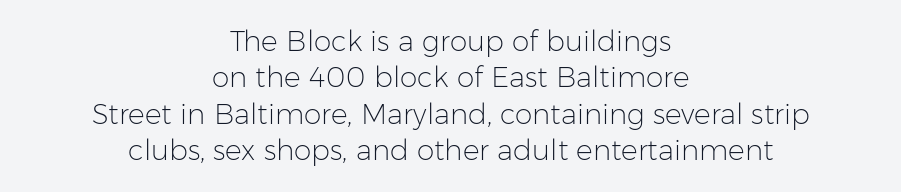
The image shows 28 px light sans-serif type, upright; set centered, normal line spacing (1.3x), normal letter spacing, not underlined; low stroke contrast and a medium x-height.
